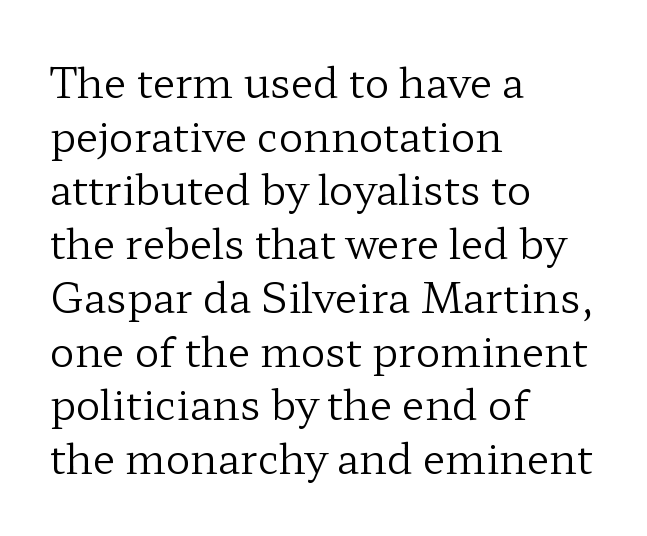
{"serif": "yes", "italic": "no", "bold": "no", "weight": "regular", "width": "wide", "stroke_contrast": "low", "x_height": "medium", "monospaced": "no", "underline": "no", "align": "left", "line_spacing": "normal", "line_spacing_ratio": 1.31, "letter_spacing": "normal", "letter_spacing_em": 0.0, "glyph_px": 41}
